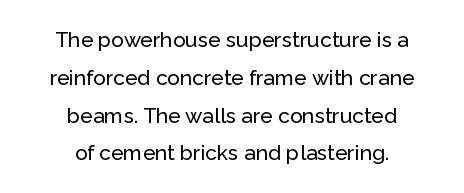
{"italic": "no", "underline": "no", "align": "center", "line_spacing_ratio": 1.8, "letter_spacing": "normal", "letter_spacing_em": 0.0, "glyph_px": 21}
